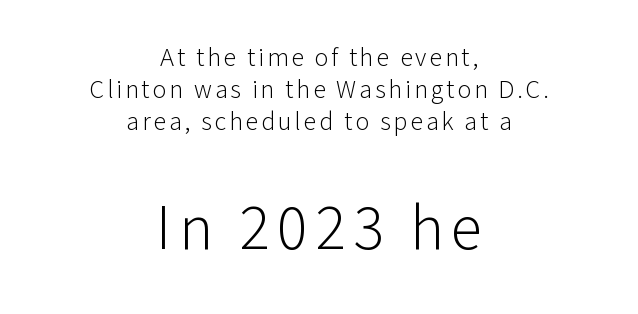
{"serif": "no", "italic": "no", "bold": "no", "weight": "light", "width": "normal", "stroke_contrast": "low", "x_height": "medium", "monospaced": "no", "underline": "no", "align": "center", "line_spacing_ratio": 1.23, "larger_block": "second", "size_ratio": 2.46, "glyph_px": 64}
